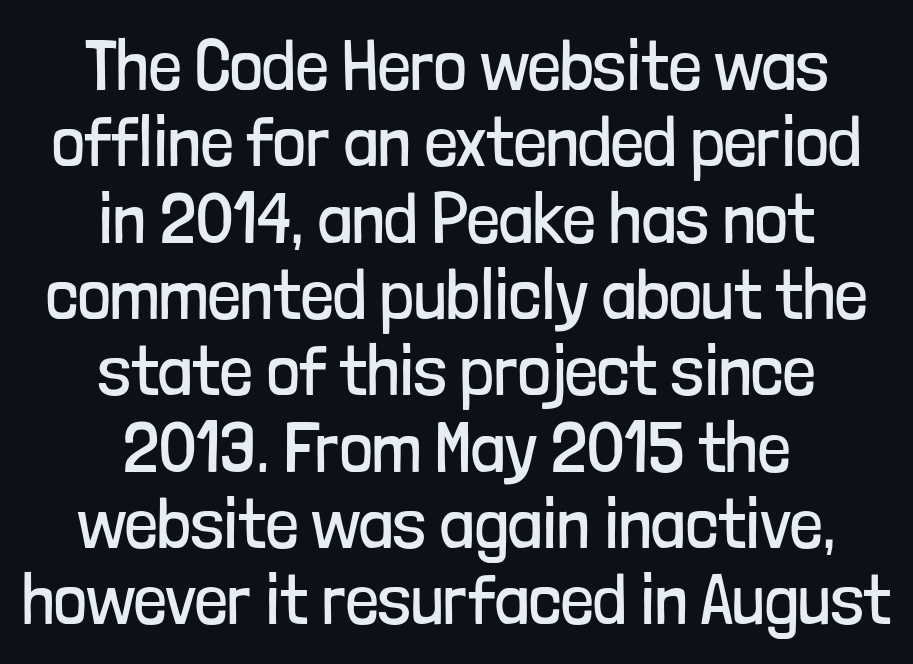
Note: no serifs on the glyphs. Is the stroke heavy? The answer is a plain regular-or-lighter. Underlining? Definitely not there. Characters remain perfectly vertical along every line. Closely set lines give the paragraph a compact silhouette. The setting favours the middle, as headings and verse often do.
